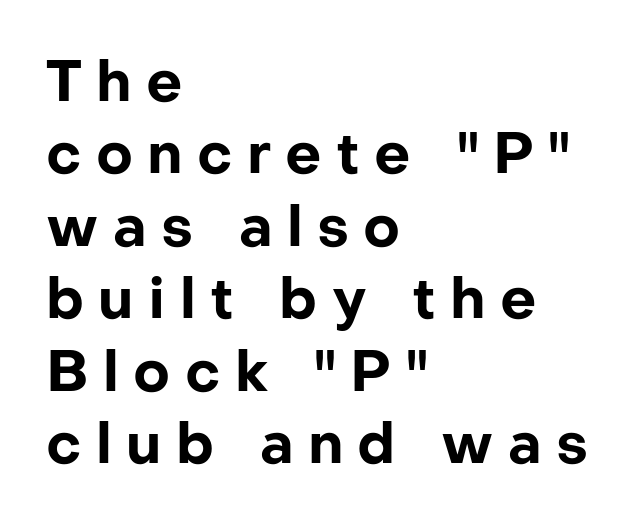
{"serif": "no", "italic": "no", "bold": "yes", "weight": "bold", "width": "normal", "stroke_contrast": "low", "x_height": "medium", "monospaced": "no", "underline": "no", "align": "left", "line_spacing": "normal", "line_spacing_ratio": 1.27, "letter_spacing": "wide", "letter_spacing_em": 0.25, "glyph_px": 57}
